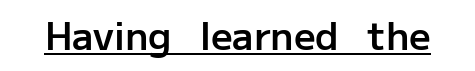
Ordinary non-slanted type is in use. Firm but not heavy-handed strokes: this text is semibold. The text was rendered using a sans face with plain stroke endings. The rendering uses natural spacing where letterforms have individual widths. Each word holds together tightly as a unit, with standard inter-letter gaps. Does a line run under the words? Yes, clearly.
